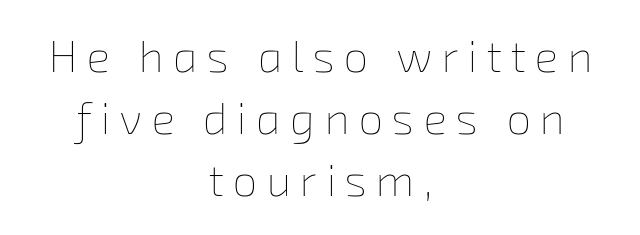
Descender tails drop into unmarked territory. Proportional: the letters do not fall into vertical columns. The rows are spaced the way most documents space them. If you folded the block vertically in half, each line would mirror itself in length. Between one letter and the next there's a generous, obvious gap.
